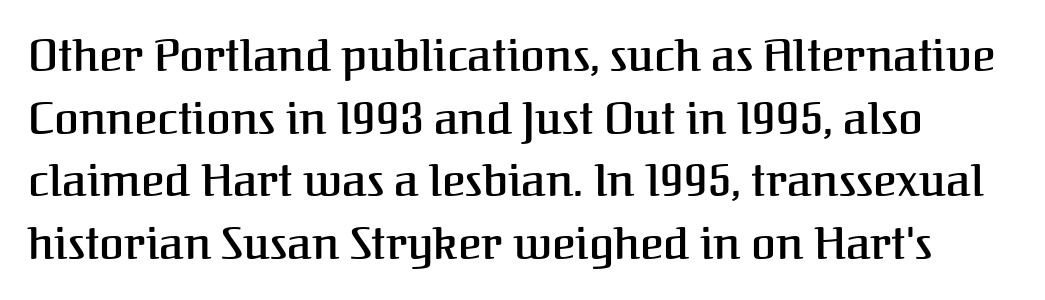
{"serif": "yes", "italic": "no", "bold": "semi", "weight": "semibold", "width": "normal", "stroke_contrast": "medium", "x_height": "medium", "monospaced": "no", "underline": "no", "line_spacing": "normal", "line_spacing_ratio": 1.39, "letter_spacing": "normal", "letter_spacing_em": 0.0, "glyph_px": 45}
